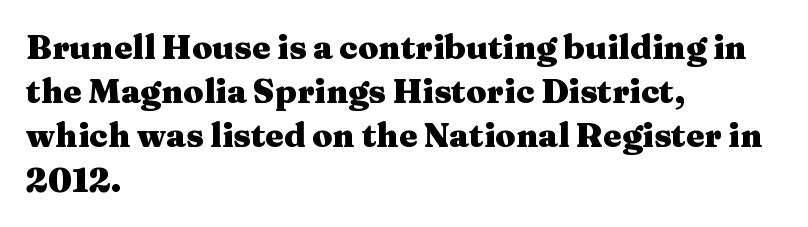
The foot of each line stays bare and open. Students, this is bold: see how much ink each stroke carries. Leftover space on each line is placed entirely after the last word. The designer went with a serif here, giving each stem small feet. The letters stand straight up with perfectly vertical stems.
